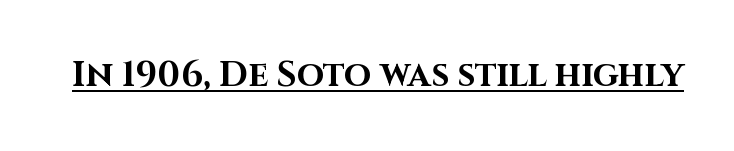
Q: Is the text bold? A: Yes.
Q: Is the text italic (slanted)? A: No, it is upright.
Q: Is the typeface a serif or a sans-serif typeface? A: Sans-serif.
Q: Is the text underlined? A: Yes.
Q: Is the spacing between letters normal or unusually wide? A: Normal.
Q: Width (condensed, normal, or wide)? A: Normal.
Q: Stroke contrast? A: High.
Q: x-height? A: Large.
Q: Monospaced? A: No.
